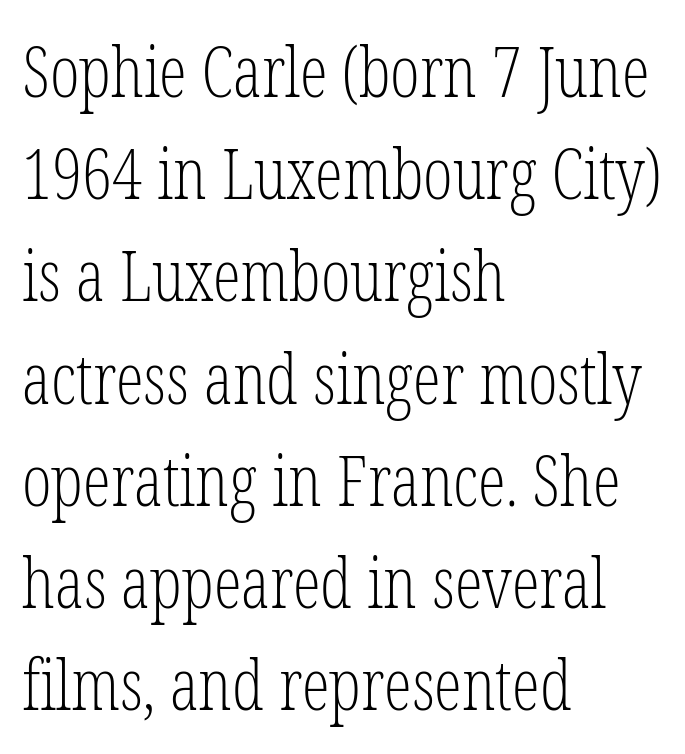
Small tapered or slab feet sit at the stroke ends, so this counts as serif. Do the letters lean? They stand straight. Is this a fixed-width face? No — the glyphs have proportional, varying widths. Does the leading feel generous? No, just average. Horizontally, the lines are justified to the leading edge only.
